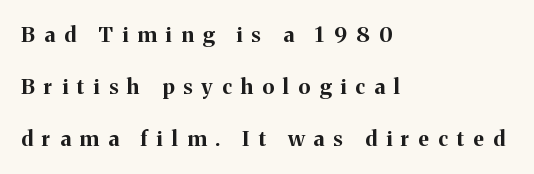
Q: Is the text bold? A: Yes.
Q: Is the text italic (slanted)? A: No, it is upright.
Q: Is the text underlined? A: No.
Q: How is the paragraph aligned? A: Left-aligned.
Q: Is the spacing between letters normal or unusually wide? A: Unusually wide.
Q: Is the spacing between lines tight, normal or loose? A: Loose.
